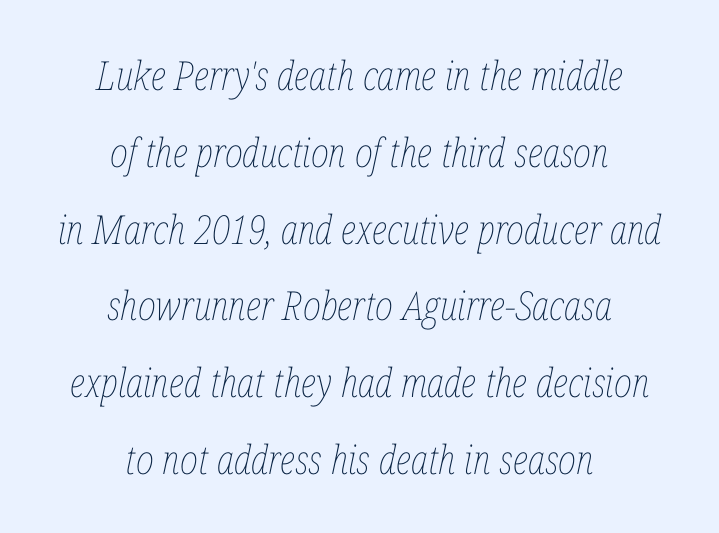
This sample has the flowing, uneven cadence of proportional lettering. Characters are canted at an angle relative to the baseline's perpendicular. Nobody touched the tracking dial on this one. This rendering features lettering with no underline. The designer dialed line spacing up above the default. The face looks like a standard text weight, possibly lighter.
